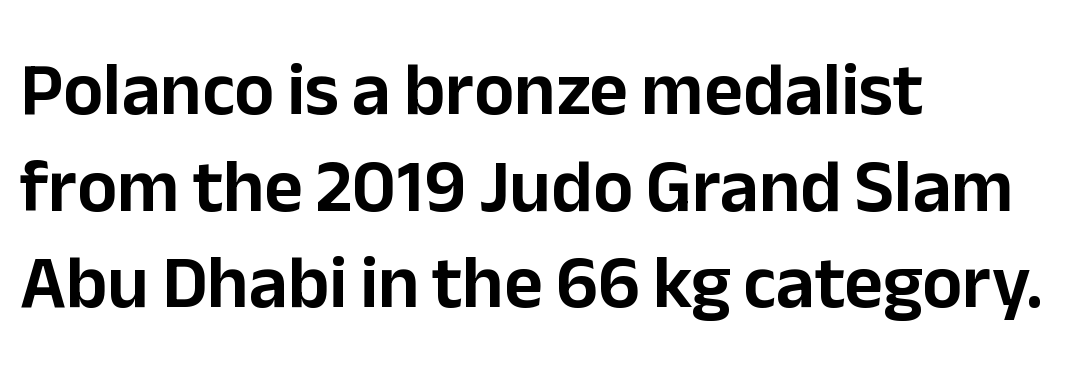
{"serif": "no", "italic": "no", "width": "normal", "stroke_contrast": "low", "x_height": "medium", "monospaced": "no", "underline": "no", "align": "left", "line_spacing": "normal", "line_spacing_ratio": 1.29, "letter_spacing": "normal", "letter_spacing_em": 0.0, "glyph_px": 75}
